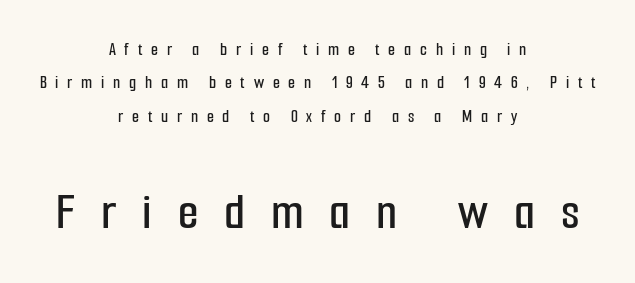
Q: Is the text italic (slanted)? A: No, it is upright.
Q: Is the typeface a serif or a sans-serif typeface? A: Sans-serif.
Q: Is the text underlined? A: No.
Q: How is the paragraph aligned? A: Centered.
Q: Is the spacing between letters normal or unusually wide? A: Unusually wide.
Q: Which block of text is set in a larger size, the first (top) or the second (bottom)? A: The second (bottom) one.
Q: Width (condensed, normal, or wide)? A: Condensed.
Q: Stroke contrast? A: Low.
Q: x-height? A: Medium.
Q: Monospaced? A: No.
